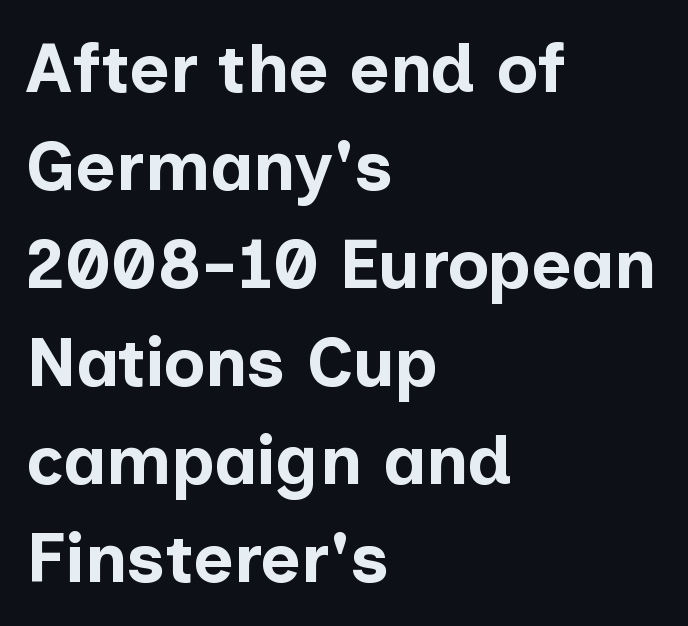
{"serif": "no", "italic": "no", "bold": "yes", "weight": "bold", "width": "normal", "stroke_contrast": "low", "x_height": "medium", "monospaced": "no", "underline": "no", "align": "left", "line_spacing": "normal", "line_spacing_ratio": 1.42, "letter_spacing": "normal", "letter_spacing_em": 0.0, "glyph_px": 69}
